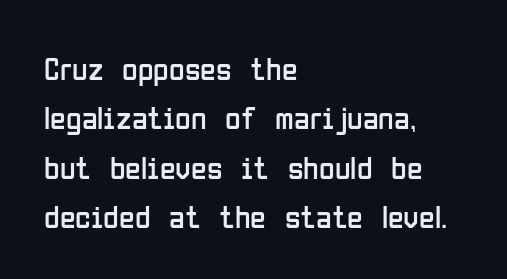
Q: Is the text bold? A: No.
Q: Is the text italic (slanted)? A: No, it is upright.
Q: Is the typeface a serif or a sans-serif typeface? A: Sans-serif.
Q: Is the text underlined? A: No.
Q: How is the paragraph aligned? A: Left-aligned.
Q: Is the spacing between letters normal or unusually wide? A: Normal.
Q: Is the spacing between lines tight, normal or loose? A: Normal.
Q: Width (condensed, normal, or wide)? A: Condensed.
Q: Stroke contrast? A: Low.
Q: x-height? A: Medium.
Q: Monospaced? A: No.
